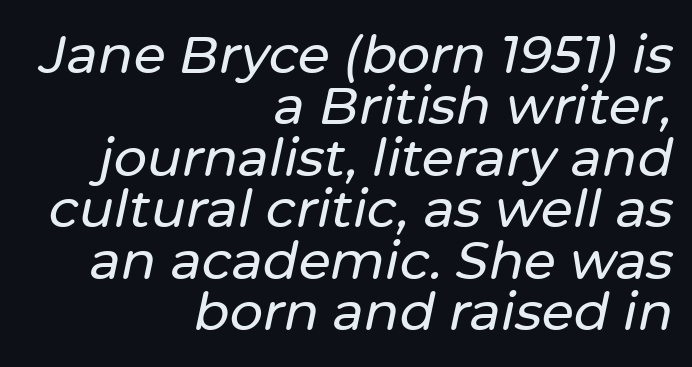
Q: Is the text italic (slanted)? A: Yes, it leans right by about 12 degrees.
Q: Is the text underlined? A: No.
Q: How is the paragraph aligned? A: Right-aligned.
Q: Is the spacing between letters normal or unusually wide? A: Normal.
Q: Is the spacing between lines tight, normal or loose? A: Tight.
Q: Width (condensed, normal, or wide)? A: Normal.
Q: Stroke contrast? A: Low.
Q: x-height? A: Medium.
Q: Monospaced? A: No.
